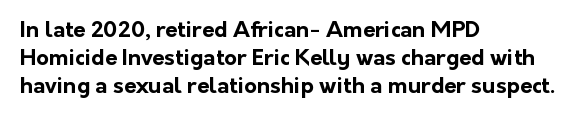
The image shows 22 px bold type, upright; set left-aligned, normal line spacing (1.28x), normal letter spacing, not underlined.
